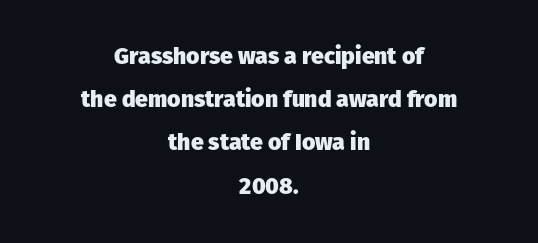
The image shows 23 px bold type, upright; set centered, line spacing 1.88x, normal letter spacing, not underlined.
